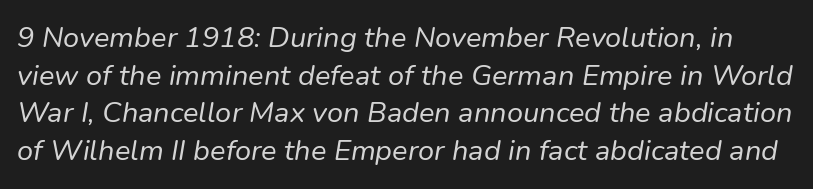
The image shows 29 px regular-weight type, italic (leaning right); set normal line spacing (1.3x), normal letter spacing, not underlined; low stroke contrast and a medium x-height.
